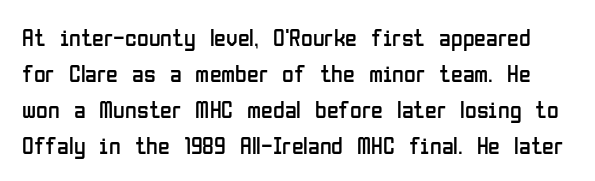
Every character sits straight up, as roman type does. Is the stroke heavy? The answer is a plain regular-or-lighter. Words appear dense and cohesive because spacing is normal. Just letters on the line, the space beneath them empty.
